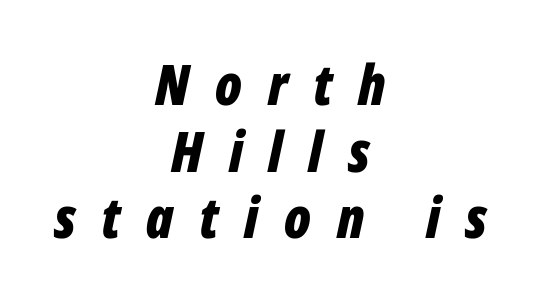
{"italic": "yes", "lean": "right", "slant_degrees": 12, "bold": "yes", "weight": "bold", "width": "condensed", "stroke_contrast": "low", "x_height": "medium", "monospaced": "no", "underline": "no", "align": "center", "line_spacing_ratio": 1.19, "letter_spacing": "wide", "letter_spacing_em": 0.46, "glyph_px": 56}
